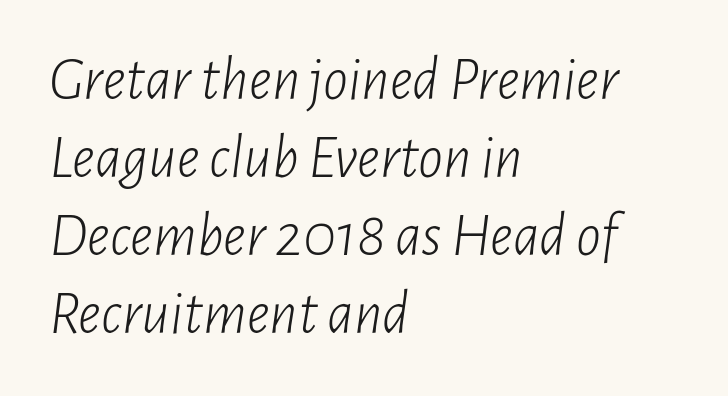
Q: Is the text bold? A: No.
Q: Is the text italic (slanted)? A: Yes, it leans right by about 7 degrees.
Q: Is the text underlined? A: No.
Q: How is the paragraph aligned? A: Left-aligned.
Q: Is the spacing between letters normal or unusually wide? A: Normal.
Q: Is the spacing between lines tight, normal or loose? A: Normal.
Q: Width (condensed, normal, or wide)? A: Condensed.
Q: Stroke contrast? A: Low.
Q: x-height? A: Medium.
Q: Monospaced? A: No.
